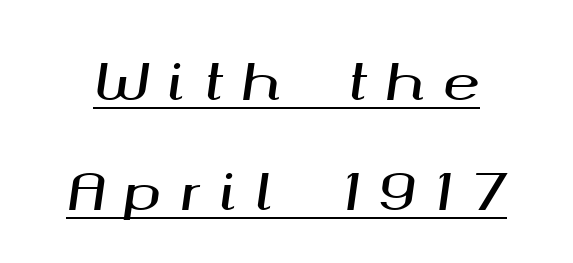
The image shows 50 px wide type, italic (leaning right); set loose line spacing (2.21x), unusually wide letter spacing (+0.38 em), underlined; medium stroke contrast and a medium x-height.
